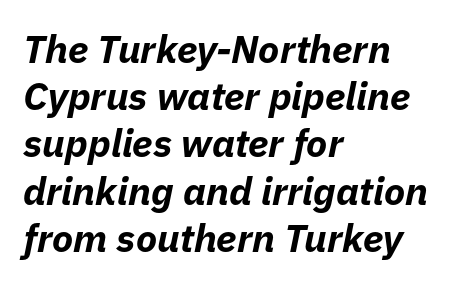
Q: Is the text bold? A: Yes.
Q: Is the text italic (slanted)? A: Yes, it leans right by about 11 degrees.
Q: Is the text underlined? A: No.
Q: How is the paragraph aligned? A: Left-aligned.
Q: Is the spacing between letters normal or unusually wide? A: Normal.
Q: Width (condensed, normal, or wide)? A: Normal.
Q: Stroke contrast? A: Low.
Q: x-height? A: Medium.
Q: Monospaced? A: No.
